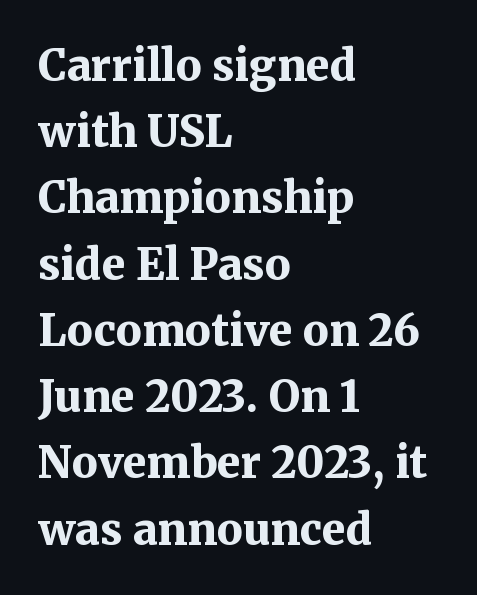
Notice how the passage keeps a crisp vertical edge on the left only. Just letters on the line, the space beneath them empty. Nobody touched the tracking dial on this one. Pretty heavy lettering here — definitely bold.
